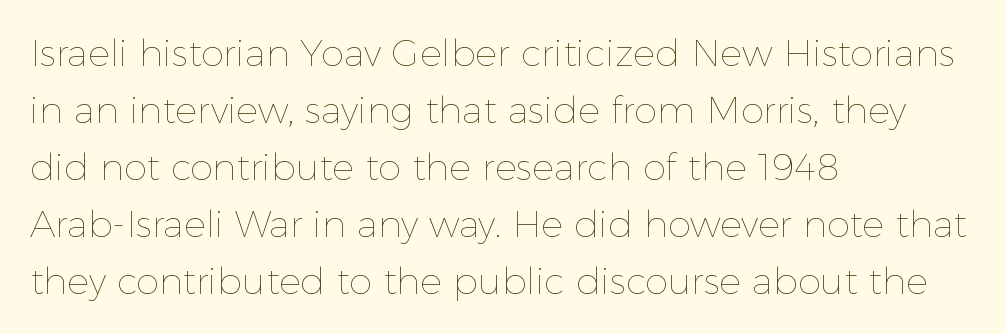
{"italic": "no", "bold": "no", "weight": "thin", "width": "normal", "x_height": "medium", "monospaced": "no", "underline": "no", "align": "left", "line_spacing": "normal", "line_spacing_ratio": 1.54, "letter_spacing": "normal", "letter_spacing_em": 0.0, "glyph_px": 37}
